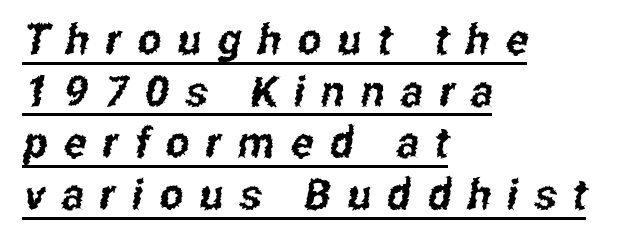
Grotesque or geometric, the face here clearly has no serifs. The lines are quadded left. Each line of the rendering has a horizontal stroke beneath the glyphs. What stands out about the letter spacing? Its width — letters are far apart.
